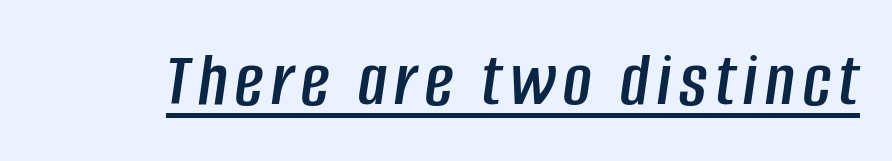
Q: Is the text italic (slanted)? A: Yes, it leans right by about 8 degrees.
Q: Is the text underlined? A: Yes.
Q: Width (condensed, normal, or wide)? A: Condensed.
Q: Stroke contrast? A: Low.
Q: x-height? A: Large.
Q: Monospaced? A: No.
